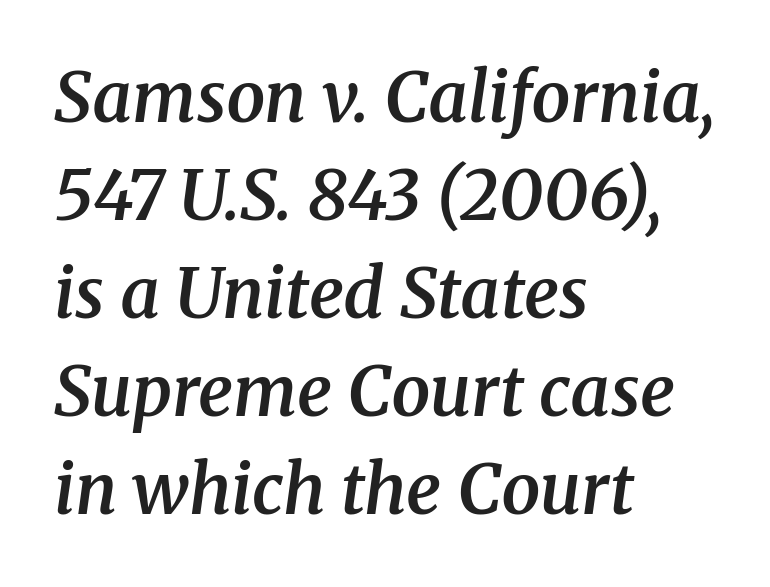
{"serif": "yes", "italic": "yes", "lean": "right", "slant_degrees": 8, "bold": "semi", "weight": "semibold", "width": "normal", "stroke_contrast": "medium", "x_height": "medium", "monospaced": "no", "underline": "no", "align": "left", "line_spacing": "normal", "line_spacing_ratio": 1.42, "letter_spacing": "normal", "letter_spacing_em": 0.0, "glyph_px": 69}
